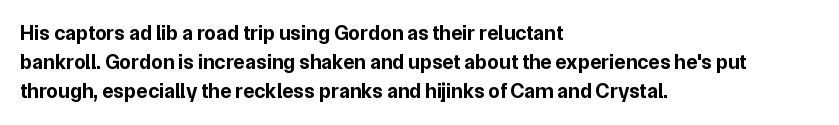
{"italic": "no", "bold": "yes", "underline": "no", "align": "left", "line_spacing": "normal", "line_spacing_ratio": 1.39, "letter_spacing": "normal", "letter_spacing_em": 0.0, "glyph_px": 21}
